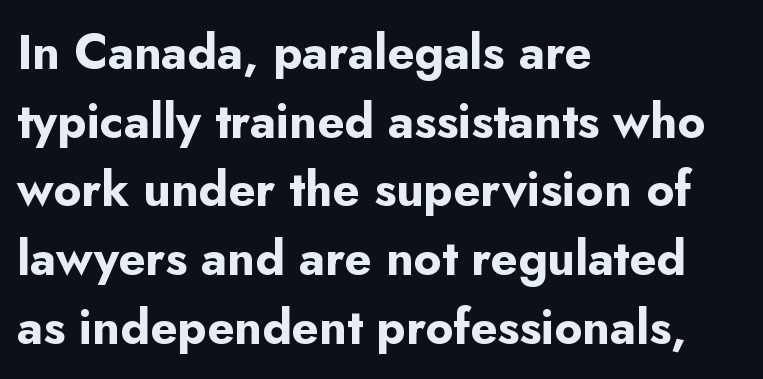
Q: Is the text bold? A: Yes.
Q: Is the text italic (slanted)? A: No, it is upright.
Q: Is the typeface a serif or a sans-serif typeface? A: Sans-serif.
Q: Is the text underlined? A: No.
Q: How is the paragraph aligned? A: Left-aligned.
Q: Is the spacing between letters normal or unusually wide? A: Normal.
Q: Is the spacing between lines tight, normal or loose? A: Normal.
Q: Width (condensed, normal, or wide)? A: Normal.
Q: Stroke contrast? A: Low.
Q: x-height? A: Small.
Q: Monospaced? A: No.
